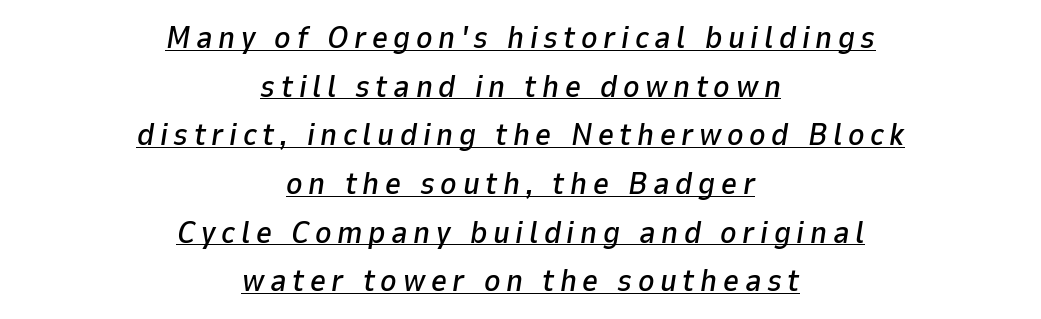
{"italic": "yes", "lean": "right", "slant_degrees": 9, "width": "normal", "stroke_contrast": "low", "x_height": "medium", "monospaced": "no", "underline": "yes", "align": "center", "line_spacing": "normal", "line_spacing_ratio": 1.57, "glyph_px": 31}
